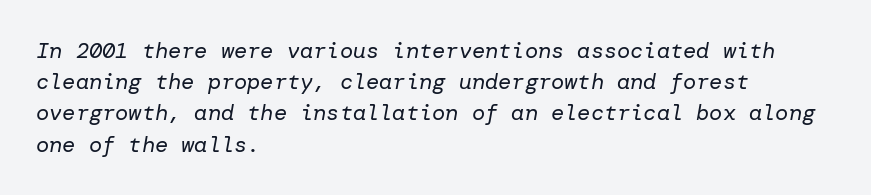
Q: Is the text bold? A: No.
Q: Is the text italic (slanted)? A: Yes, it leans right by about 10 degrees.
Q: Is the text underlined? A: No.
Q: How is the paragraph aligned? A: Left-aligned.
Q: Is the spacing between letters normal or unusually wide? A: Normal.
Q: Is the spacing between lines tight, normal or loose? A: Normal.
